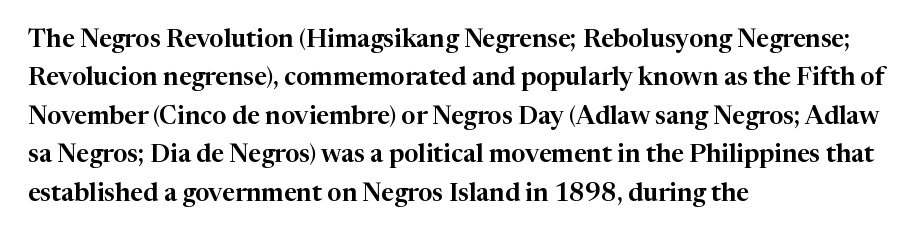
The image shows 25 px text type, upright; set left-aligned, normal line spacing (1.54x), normal letter spacing, not underlined.
